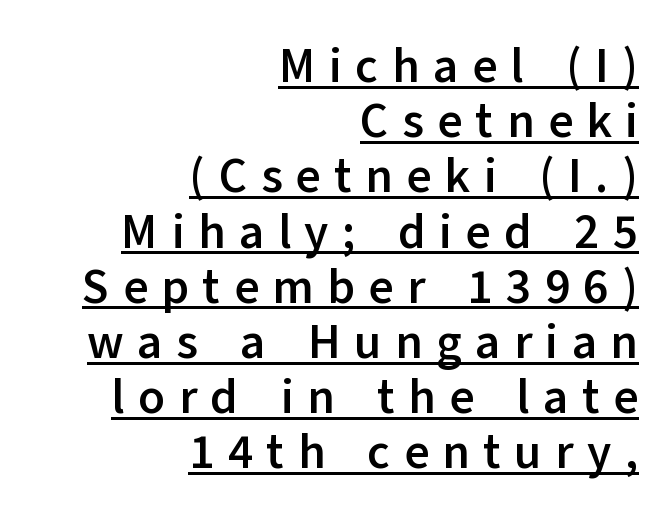
{"serif": "no", "italic": "no", "bold": "yes", "weight": "semibold", "width": "normal", "stroke_contrast": "low", "x_height": "medium", "monospaced": "no", "underline": "yes", "align": "right", "line_spacing": "tight", "line_spacing_ratio": 1.15, "letter_spacing": "wide", "letter_spacing_em": 0.28, "glyph_px": 48}
